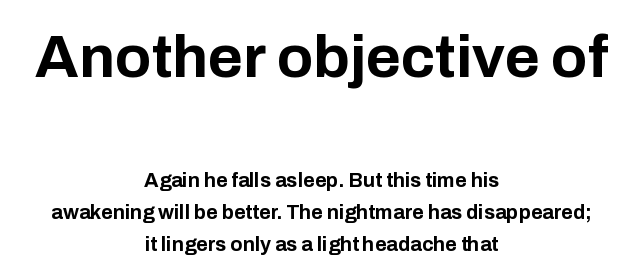
Q: Is the text bold? A: Yes.
Q: Is the text italic (slanted)? A: No, it is upright.
Q: Is the typeface a serif or a sans-serif typeface? A: Sans-serif.
Q: Is the text underlined? A: No.
Q: How is the paragraph aligned? A: Centered.
Q: Is the spacing between letters normal or unusually wide? A: Normal.
Q: Is the spacing between lines tight, normal or loose? A: Normal.
Q: Which block of text is set in a larger size, the first (top) or the second (bottom)? A: The first (top) one.
Q: Width (condensed, normal, or wide)? A: Normal.
Q: Stroke contrast? A: Low.
Q: x-height? A: Medium.
Q: Monospaced? A: No.
